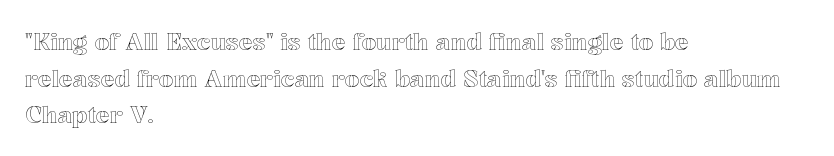
Q: Is the text italic (slanted)? A: No, it is upright.
Q: Is the text underlined? A: No.
Q: How is the paragraph aligned? A: Left-aligned.
Q: Is the spacing between letters normal or unusually wide? A: Normal.
Q: Is the spacing between lines tight, normal or loose? A: Normal.
